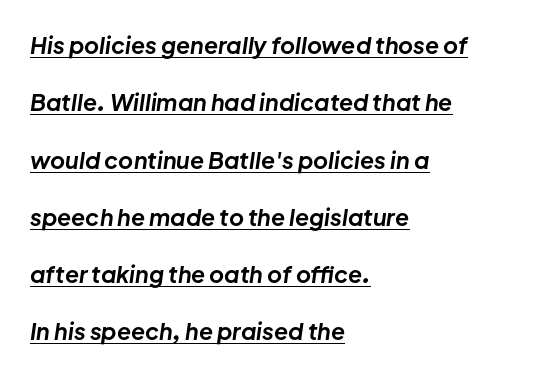
The image shows 23 px bold type, italic (leaning right); set left-aligned, loose line spacing (2.49x), normal letter spacing, underlined.
